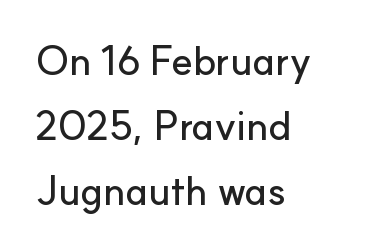
{"serif": "no", "italic": "no", "width": "normal", "stroke_contrast": "low", "x_height": "small", "monospaced": "no", "underline": "no", "align": "left", "line_spacing": "normal", "line_spacing_ratio": 1.62, "letter_spacing": "normal", "letter_spacing_em": 0.0, "glyph_px": 40}
